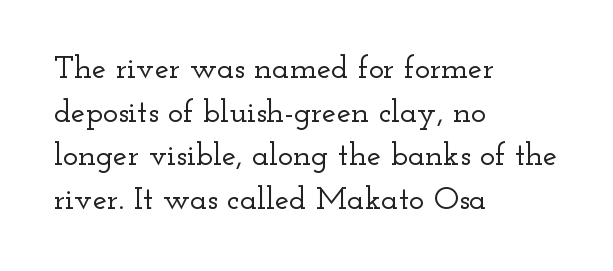
Q: Is the text italic (slanted)? A: No, it is upright.
Q: Is the typeface a serif or a sans-serif typeface? A: Serif.
Q: Is the text underlined? A: No.
Q: How is the paragraph aligned? A: Left-aligned.
Q: Is the spacing between letters normal or unusually wide? A: Normal.
Q: Is the spacing between lines tight, normal or loose? A: Normal.
Q: Width (condensed, normal, or wide)? A: Wide.
Q: Stroke contrast? A: Low.
Q: x-height? A: Small.
Q: Monospaced? A: No.
